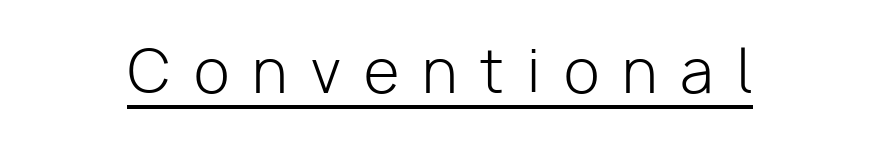
The image shows 58 px light sans-serif type, upright; set unusually wide letter spacing (+0.4 em), underlined; low stroke contrast and a medium x-height.
